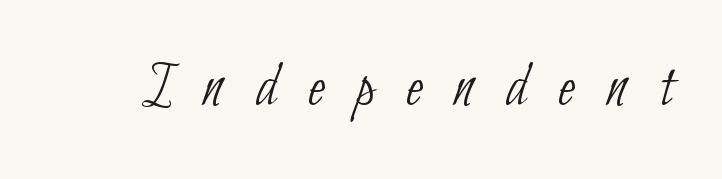
The image shows 64 px thin, condensed sans-serif type; set unusually wide letter spacing (+0.49 em), not underlined; low stroke contrast and a small x-height.
